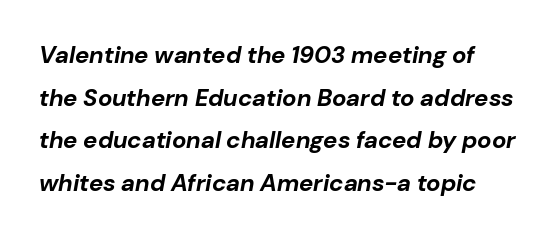
Compared with typical body copy, the letter spacing here is the same. This sample uses an oblique cut, with every glyph tilted off the vertical. Caption: bold face, heavy strokes. The area under the type is left untouched.
